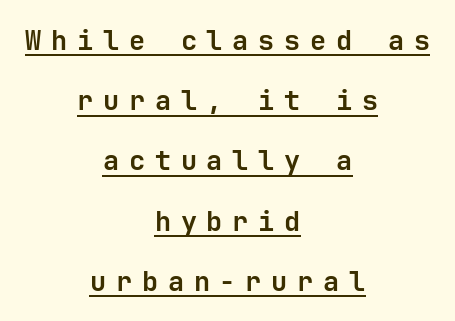
Q: Is the text bold? A: Yes.
Q: Is the text italic (slanted)? A: No, it is upright.
Q: Is the text underlined? A: Yes.
Q: How is the paragraph aligned? A: Centered.
Q: Is the spacing between letters normal or unusually wide? A: Unusually wide.
Q: Is the spacing between lines tight, normal or loose? A: Loose.
